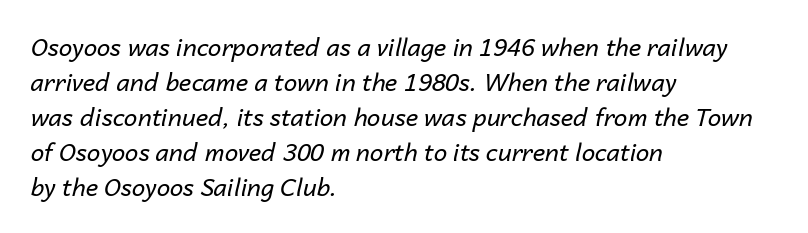
The string is rendered with underlining switched off. Left-aligned paragraph, ragged on the right. Vertical stems look standard width or narrower in stroke. These lines keep a tight, regular rhythm from letter to letter. The face used here has a pronounced slope to its letters. The lines sit at an ordinary, default distance from one another.
